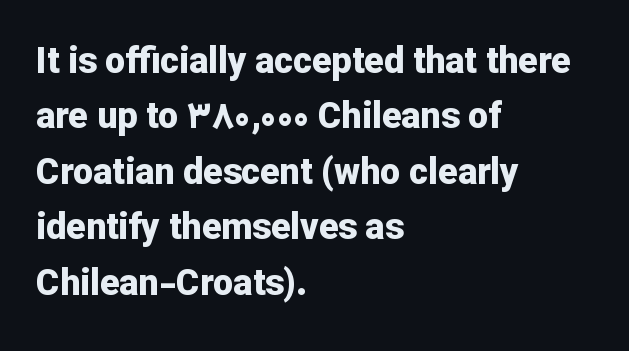
Q: Is the text bold? A: Yes.
Q: Is the text italic (slanted)? A: No, it is upright.
Q: Is the typeface a serif or a sans-serif typeface? A: Sans-serif.
Q: Is the text underlined? A: No.
Q: How is the paragraph aligned? A: Left-aligned.
Q: Is the spacing between letters normal or unusually wide? A: Normal.
Q: Is the spacing between lines tight, normal or loose? A: Normal.
Q: Width (condensed, normal, or wide)? A: Normal.
Q: Stroke contrast? A: Low.
Q: x-height? A: Medium.
Q: Monospaced? A: No.
